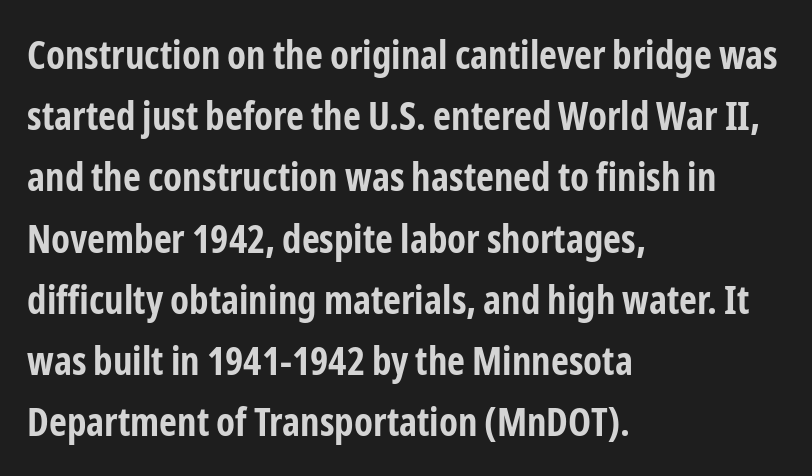
{"serif": "no", "italic": "no", "bold": "yes", "weight": "bold", "width": "condensed", "stroke_contrast": "low", "x_height": "medium", "monospaced": "no", "underline": "no", "align": "left", "line_spacing": "normal", "line_spacing_ratio": 1.57, "letter_spacing": "normal", "letter_spacing_em": 0.0, "glyph_px": 39}
